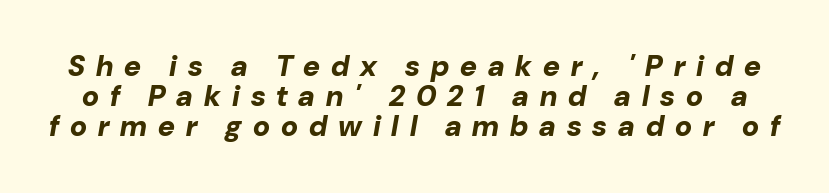
{"italic": "yes", "lean": "right", "slant_degrees": 10, "bold": "yes", "weight": "bold", "width": "normal", "stroke_contrast": "low", "x_height": "medium", "monospaced": "no", "underline": "no", "line_spacing": "tight", "line_spacing_ratio": 1.04, "letter_spacing": "wide", "letter_spacing_em": 0.38, "glyph_px": 29}
